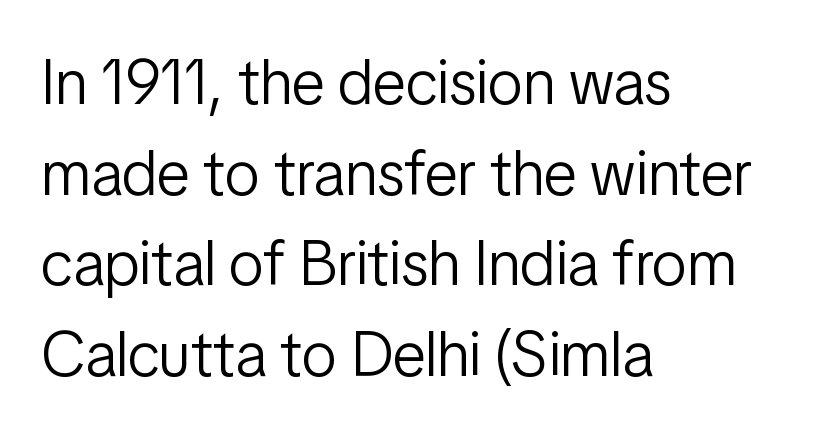
The image shows 63 px light, condensed sans-serif type, upright; set left-aligned, normal line spacing (1.44x), normal letter spacing, not underlined; low stroke contrast and a medium x-height.
